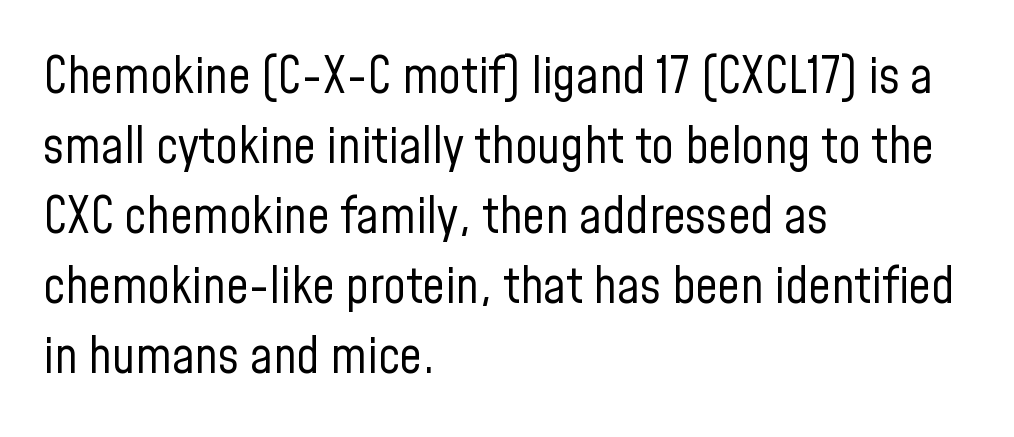
Q: Is the text bold? A: No.
Q: Is the text italic (slanted)? A: No, it is upright.
Q: Is the typeface a serif or a sans-serif typeface? A: Sans-serif.
Q: Is the text underlined? A: No.
Q: How is the paragraph aligned? A: Left-aligned.
Q: Is the spacing between letters normal or unusually wide? A: Normal.
Q: Is the spacing between lines tight, normal or loose? A: Normal.
Q: Width (condensed, normal, or wide)? A: Condensed.
Q: Stroke contrast? A: Low.
Q: x-height? A: Medium.
Q: Monospaced? A: No.
